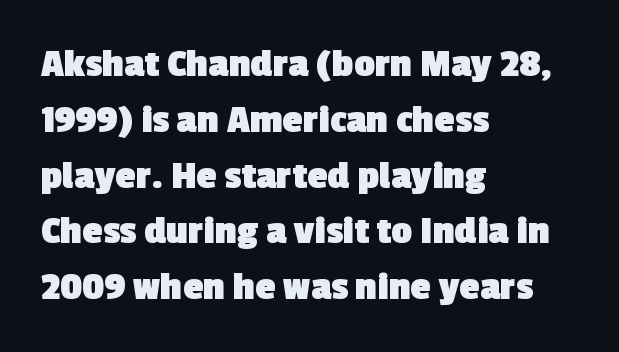
{"serif": "no", "bold": "yes", "weight": "heavy", "width": "normal", "x_height": "medium", "monospaced": "no", "underline": "no", "align": "left", "line_spacing": "normal", "line_spacing_ratio": 1.36, "letter_spacing": "normal", "letter_spacing_em": 0.0, "glyph_px": 41}
